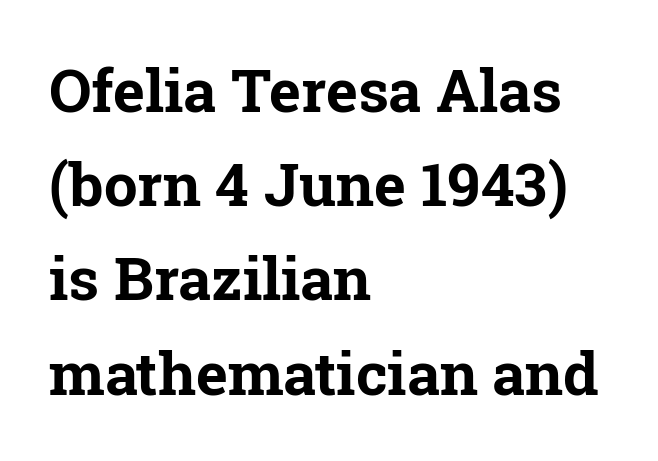
Q: Is the text bold? A: Yes.
Q: Is the text italic (slanted)? A: No, it is upright.
Q: Is the typeface a serif or a sans-serif typeface? A: Serif.
Q: Is the text underlined? A: No.
Q: How is the paragraph aligned? A: Left-aligned.
Q: Is the spacing between letters normal or unusually wide? A: Normal.
Q: Is the spacing between lines tight, normal or loose? A: Normal.
Q: Width (condensed, normal, or wide)? A: Normal.
Q: Stroke contrast? A: Low.
Q: x-height? A: Medium.
Q: Monospaced? A: No.
